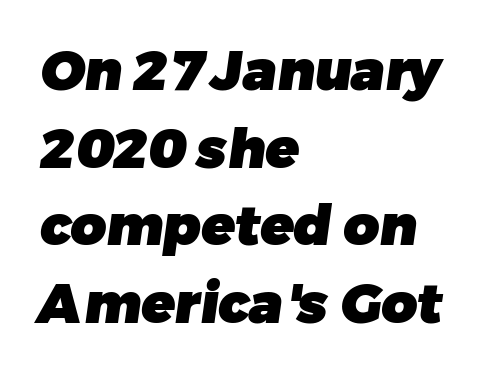
Grotesque or geometric, the face here clearly has no serifs. Summary of weight: heavy, a full bold. Here the designer chose a conventional face with non-uniform glyph widths. Compared with a centered layout, this one pins lines to the left instead.
